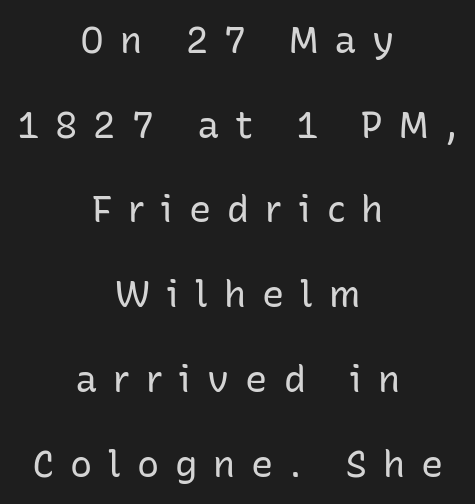
Q: Is the text bold? A: No.
Q: Is the text italic (slanted)? A: No, it is upright.
Q: Is the typeface a serif or a sans-serif typeface? A: Sans-serif.
Q: Is the text underlined? A: No.
Q: How is the paragraph aligned? A: Centered.
Q: Is the spacing between letters normal or unusually wide? A: Unusually wide.
Q: Is the spacing between lines tight, normal or loose? A: Loose.
Q: Width (condensed, normal, or wide)? A: Normal.
Q: Stroke contrast? A: Low.
Q: x-height? A: Medium.
Q: Monospaced? A: No.
